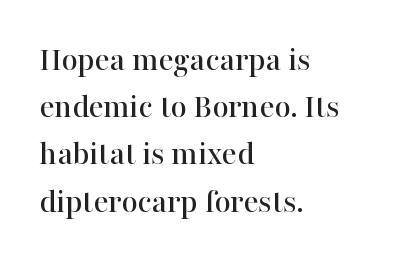
The image shows 35 px serif type, upright; set left-aligned, normal line spacing (1.35x), normal letter spacing, not underlined; high stroke contrast and a medium x-height.
